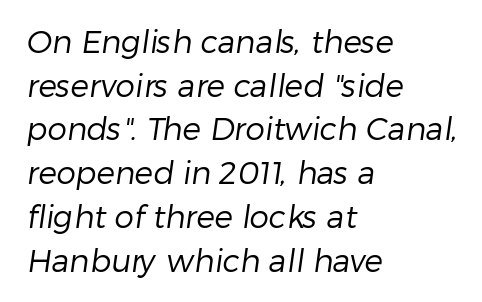
Q: Is the text bold? A: No.
Q: Is the typeface a serif or a sans-serif typeface? A: Sans-serif.
Q: Is the text underlined? A: No.
Q: How is the paragraph aligned? A: Left-aligned.
Q: Is the spacing between letters normal or unusually wide? A: Normal.
Q: Is the spacing between lines tight, normal or loose? A: Normal.
Q: Width (condensed, normal, or wide)? A: Normal.
Q: Stroke contrast? A: Low.
Q: x-height? A: Medium.
Q: Monospaced? A: No.
